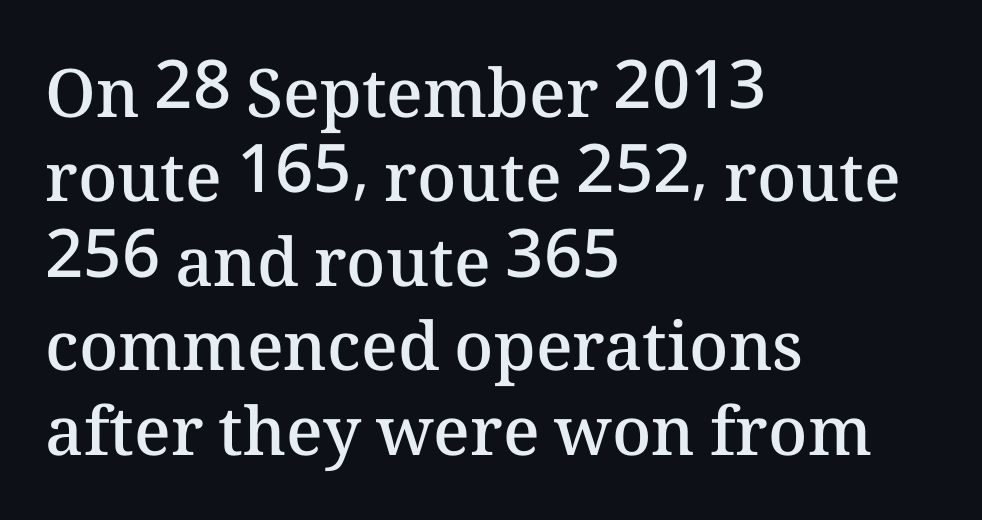
Nobody drew a line under any word here. The typesetter chose a ragged-right arrangement here. The lettering stays uniformly vertical, giving the passage a roman look. Reading down the column, the eye jumps a familiar distance to each next line. What stands out about the letter spacing? Nothing — it is the standard amount. Here the designer chose a conventional face with non-uniform glyph widths.
